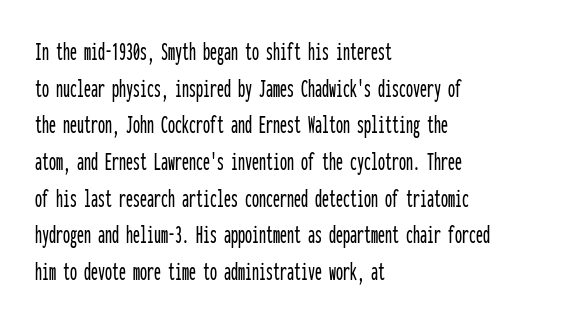
{"serif": "no", "italic": "no", "width": "condensed", "stroke_contrast": "low", "x_height": "medium", "monospaced": "yes", "underline": "no", "align": "left", "line_spacing": "normal", "line_spacing_ratio": 1.31, "letter_spacing": "normal", "letter_spacing_em": 0.0, "glyph_px": 28}
